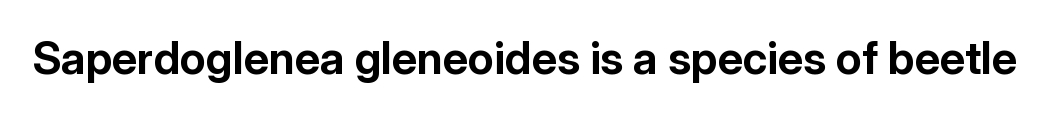
Students, note that the glyphs here touch the page at normal intervals. Varying glyph widths throughout — classic text-font behaviour. Typographically, this falls in the sans-serif category. Thick stems and heavy bowls — unmistakably bold. The letters stand straight up with perfectly vertical stems. The zone under the glyphs is completely vacant.
